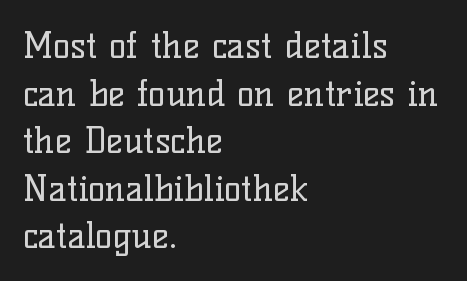
{"serif": "yes", "italic": "no", "bold": "no", "weight": "regular", "width": "normal", "stroke_contrast": "low", "x_height": "medium", "monospaced": "no", "underline": "no", "align": "left", "line_spacing": "normal", "line_spacing_ratio": 1.32, "letter_spacing": "normal", "letter_spacing_em": 0.0, "glyph_px": 36}
